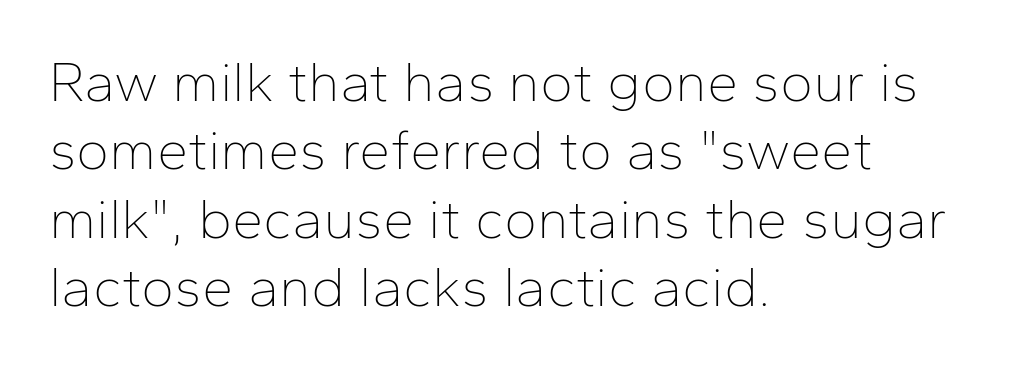
The image shows 56 px thin sans-serif type, upright; set left-aligned, line spacing 1.22x, normal letter spacing, not underlined; low stroke contrast and a medium x-height.
